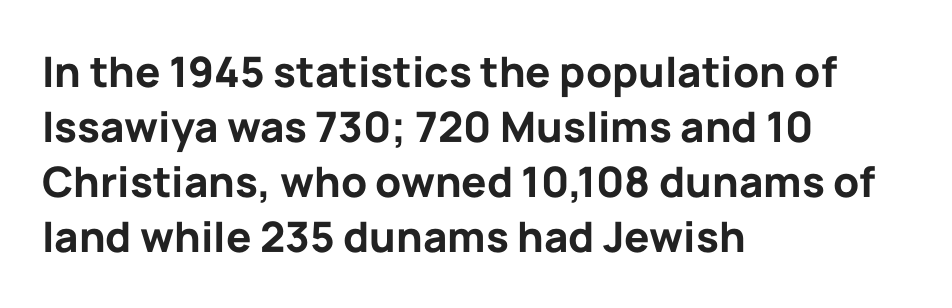
The image shows 42 px bold sans-serif type, upright; set left-aligned, normal line spacing (1.31x), normal letter spacing, not underlined; low stroke contrast and a medium x-height.
